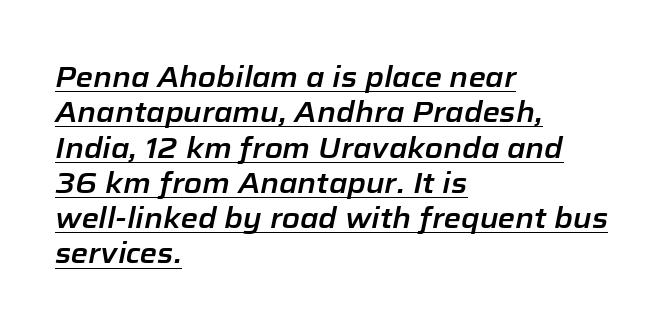
The image shows 28 px text type, italic (leaning right); set left-aligned, normal line spacing (1.26x), normal letter spacing, underlined; low stroke contrast and a medium x-height.
